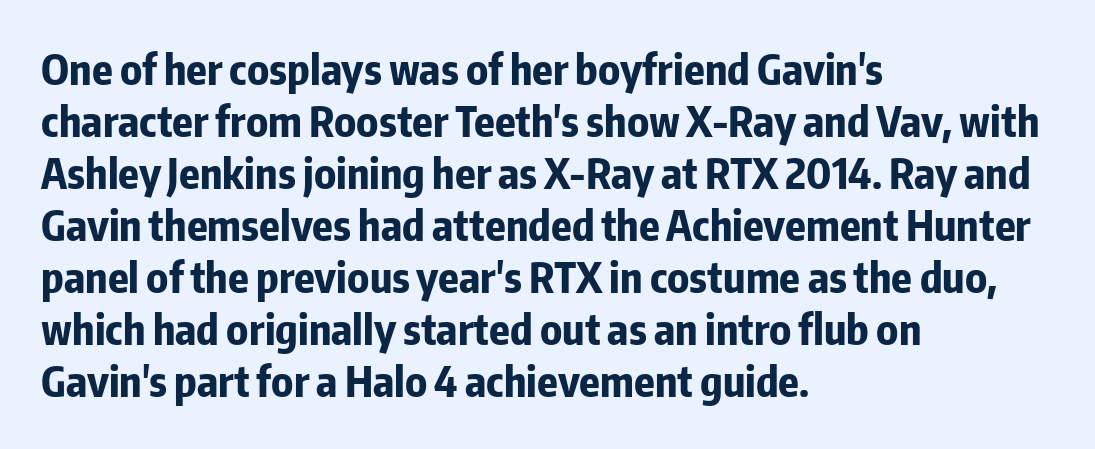
{"serif": "no", "italic": "no", "bold": "yes", "weight": "bold", "width": "condensed", "stroke_contrast": "low", "x_height": "medium", "monospaced": "no", "underline": "no", "align": "left", "line_spacing_ratio": 1.24, "letter_spacing": "normal", "letter_spacing_em": 0.0, "glyph_px": 42}
